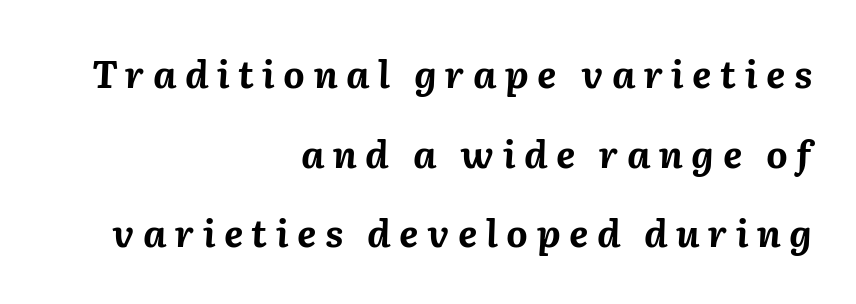
Q: Is the text bold? A: Yes.
Q: Is the text italic (slanted)? A: Yes, it leans right by about 2 degrees.
Q: Is the text underlined? A: No.
Q: How is the paragraph aligned? A: Right-aligned.
Q: Is the spacing between letters normal or unusually wide? A: Unusually wide.
Q: Is the spacing between lines tight, normal or loose? A: Loose.
Q: Width (condensed, normal, or wide)? A: Normal.
Q: Stroke contrast? A: Medium.
Q: x-height? A: Medium.
Q: Monospaced? A: No.
